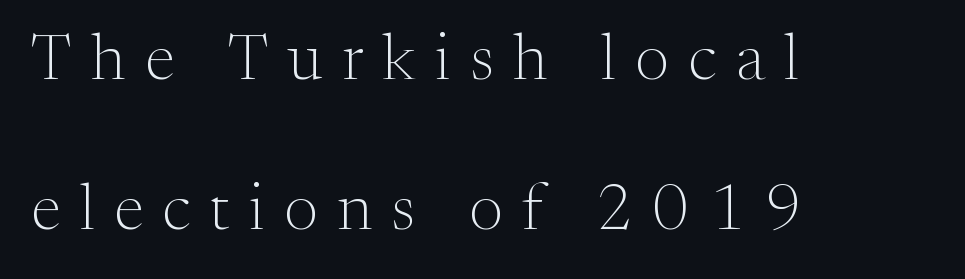
{"serif": "yes", "italic": "no", "bold": "no", "weight": "light", "width": "normal", "stroke_contrast": "medium", "x_height": "medium", "monospaced": "no", "underline": "no", "align": "left", "line_spacing": "loose", "line_spacing_ratio": 2.31, "letter_spacing": "wide", "letter_spacing_em": 0.3, "glyph_px": 65}
